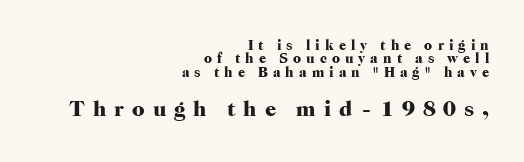
Each line ends at the same right margin while the left side varies. Quick note: not italic, upright. Plain, unruled lines of type. Is the lower block the larger one? Yes — the lower block carries the bigger type. Heavy, bold letterforms.
